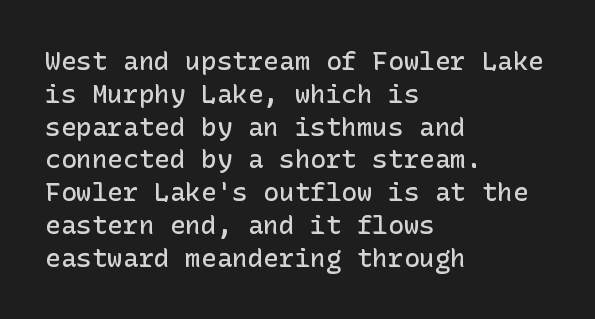
{"italic": "no", "bold": "semi", "underline": "no", "align": "left", "line_spacing": "normal", "line_spacing_ratio": 1.26, "letter_spacing": "normal", "letter_spacing_em": 0.0, "glyph_px": 26}
